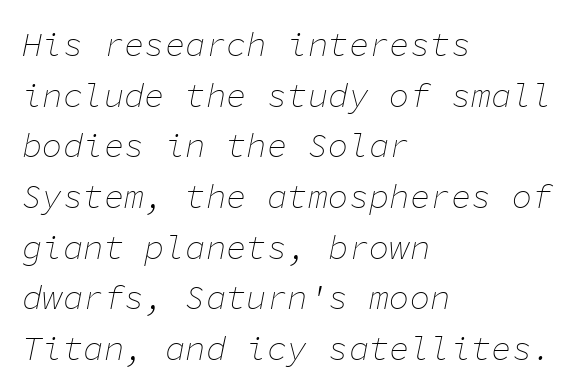
Q: Is the text bold? A: No.
Q: Is the text italic (slanted)? A: Yes, it leans right by about 11 degrees.
Q: Is the text underlined? A: No.
Q: How is the paragraph aligned? A: Left-aligned.
Q: Is the spacing between letters normal or unusually wide? A: Normal.
Q: Is the spacing between lines tight, normal or loose? A: Normal.
Q: Width (condensed, normal, or wide)? A: Normal.
Q: Stroke contrast? A: Low.
Q: x-height? A: Medium.
Q: Monospaced? A: Yes.
